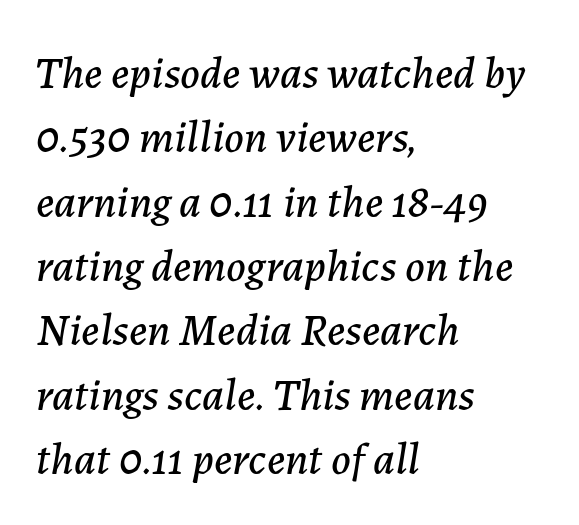
{"italic": "yes", "lean": "right", "slant_degrees": 7, "width": "normal", "stroke_contrast": "low", "x_height": "medium", "monospaced": "no", "underline": "no", "align": "left", "line_spacing": "normal", "line_spacing_ratio": 1.43, "letter_spacing": "normal", "letter_spacing_em": 0.0, "glyph_px": 45}
